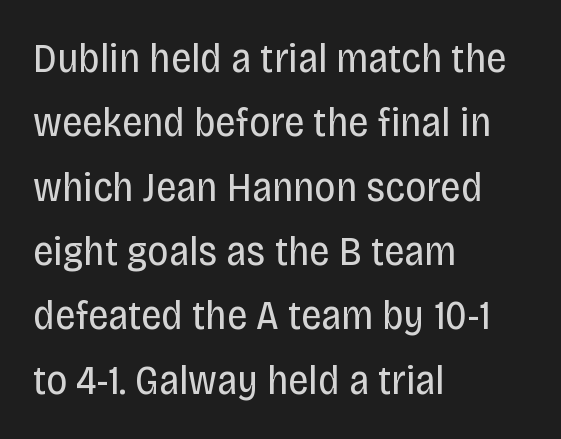
{"serif": "no", "italic": "no", "bold": "no", "weight": "regular", "width": "condensed", "stroke_contrast": "low", "x_height": "large", "monospaced": "no", "underline": "no", "align": "left", "line_spacing": "normal", "line_spacing_ratio": 1.57, "letter_spacing": "normal", "letter_spacing_em": 0.0, "glyph_px": 41}
